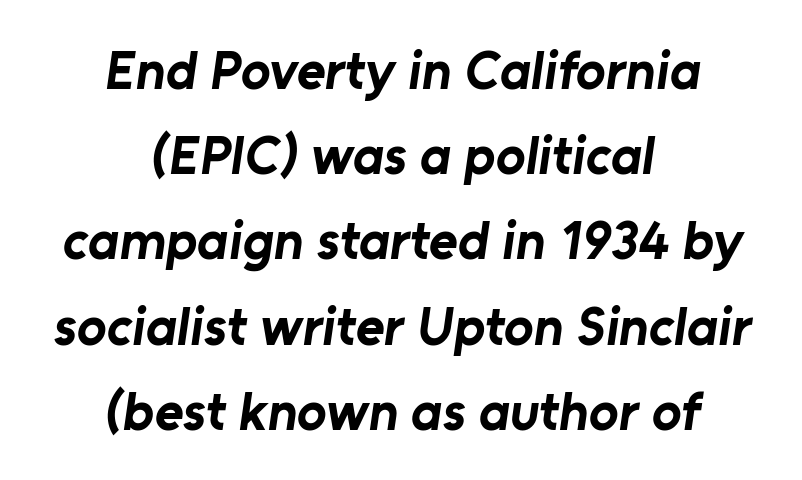
I'd call this a sans setting — the letters go barefoot. Typesetter's note: full bold, strokes at maximum text heaviness. The letters sit at their default tracking, neither squeezed nor spread. This rendering features lettering with no underline. Do the characters align in a grid? No, the font is proportional. Typeset on center — no edge is straight.
